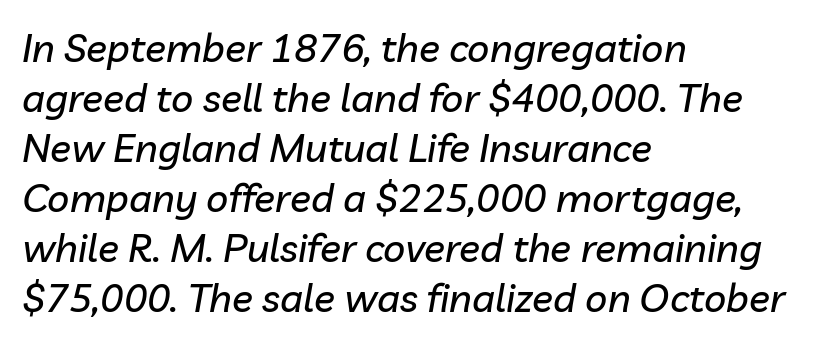
The image shows 39 px text type, italic (leaning right); set left-aligned, normal line spacing (1.28x), normal letter spacing, not underlined; low stroke contrast and a medium x-height.
